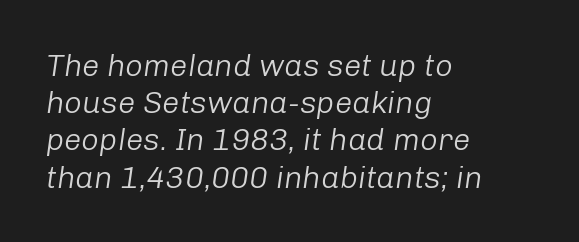
The letterforms sit shoulder to shoulder at normal distance. You could not count columns in this text — the font is proportionally spaced. Stroke thickness stays within the range of a standard reading face or lighter. Would a proofreader flag this as italicized? Yes. Descender tails drop into unmarked territory.
